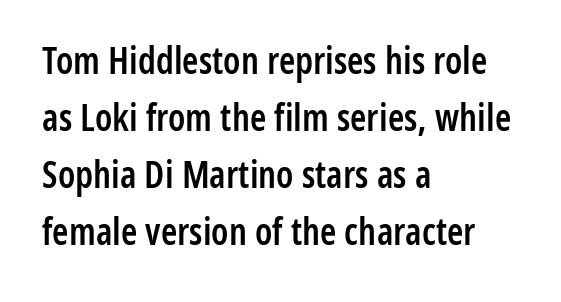
The image shows 37 px semibold, condensed sans-serif type, upright; set left-aligned, normal line spacing (1.54x), normal letter spacing, not underlined; low stroke contrast and a medium x-height.
